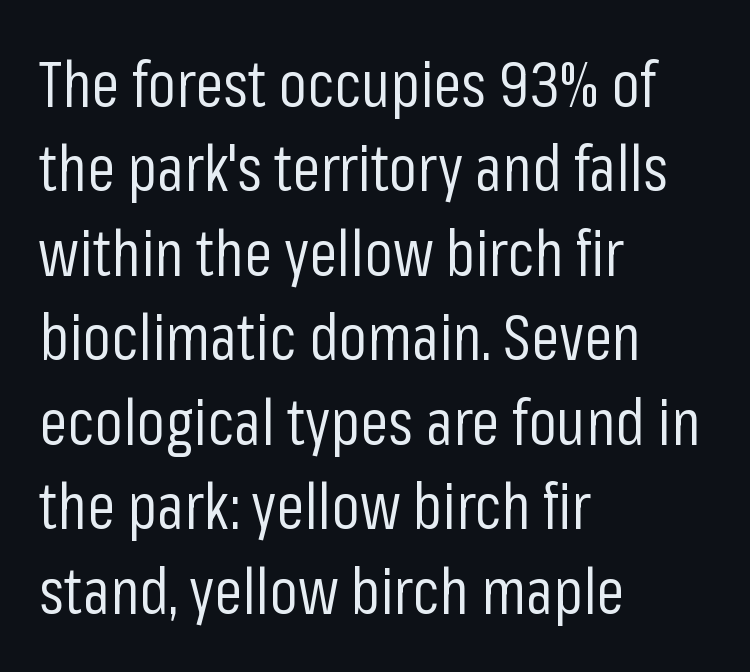
Think of a printed novel: that variable character pitch is what you see here. Check where the strokes stop: nothing finishes them off — pure sans. The space beneath each line is pristine and unruled. The line texture is even and compact thanks to regular tracking. The strokes are not fattened; the text isn't bold. These lines stack with their left ends in a neat column.
